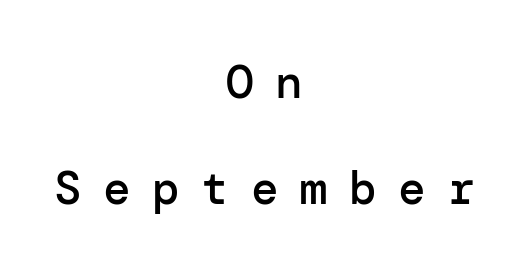
The image shows 46 px semibold sans-serif type, upright; set centered, loose line spacing (2.31x), unusually wide letter spacing (+0.47 em), not underlined; low stroke contrast and a medium x-height.
